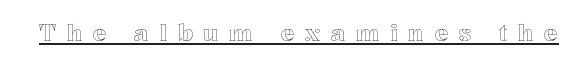
{"italic": "no", "underline": "yes", "letter_spacing": "wide", "letter_spacing_em": 0.45, "glyph_px": 23}
